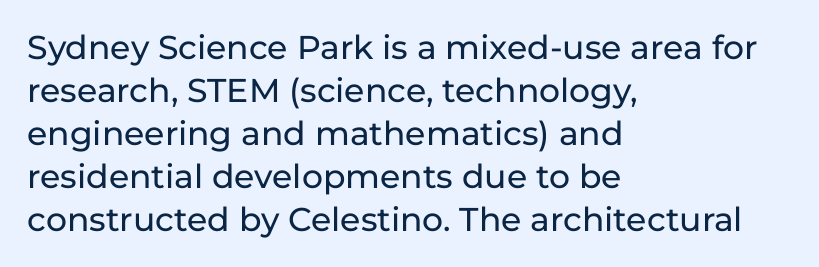
Think of a printed novel: that variable character pitch is what you see here. How would I describe the line gaps? Plain and ordinary. A typesetter would mark this as roman, not italic. Nope, no serifs anywhere on these letters.
